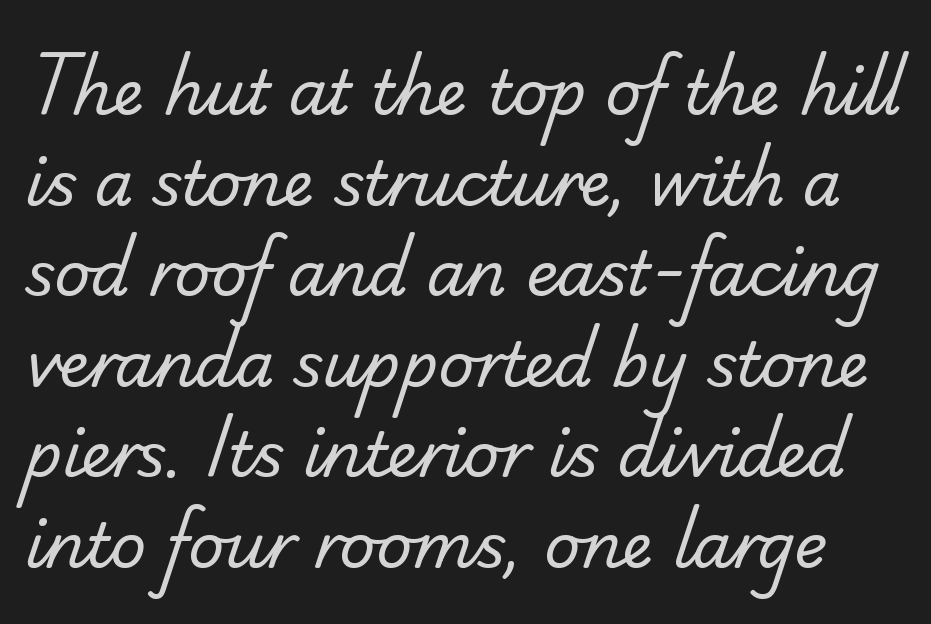
The image shows 62 px regular-weight sans-serif type; set normal line spacing (1.46x), normal letter spacing, not underlined; low stroke contrast and a small x-height.
